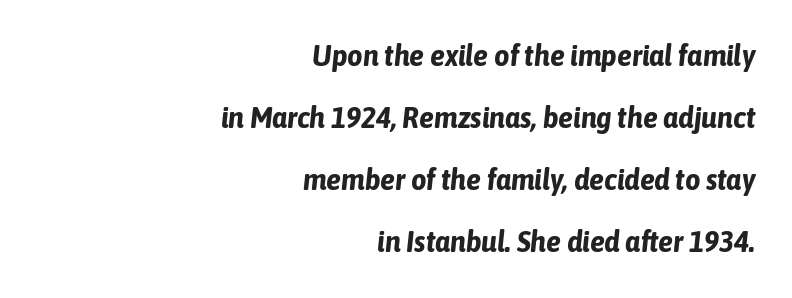
Q: Is the text bold? A: Yes.
Q: Is the text italic (slanted)? A: Yes, it leans right by about 6 degrees.
Q: Is the text underlined? A: No.
Q: How is the paragraph aligned? A: Right-aligned.
Q: Is the spacing between letters normal or unusually wide? A: Normal.
Q: Is the spacing between lines tight, normal or loose? A: Loose.
Q: Width (condensed, normal, or wide)? A: Condensed.
Q: Stroke contrast? A: Low.
Q: x-height? A: Medium.
Q: Monospaced? A: No.
